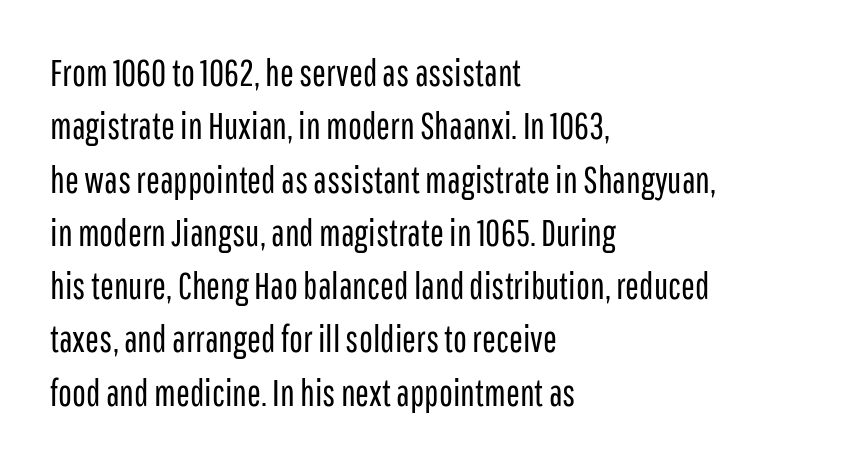
In terms of leading, this rendering sits right in the middle. No extra ink here — the face is not bold. Glance below the letters and you will spot only blank space. The line texture is even and compact thanks to regular tracking. These lines are set flush left with a ragged right edge.
